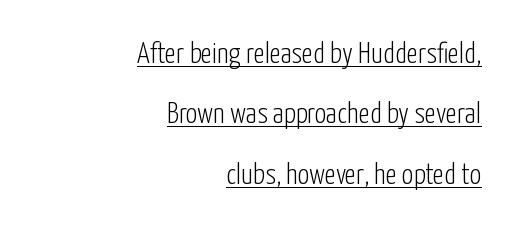
Q: Is the text bold? A: No.
Q: Is the text italic (slanted)? A: No, it is upright.
Q: Is the typeface a serif or a sans-serif typeface? A: Sans-serif.
Q: Is the text underlined? A: Yes.
Q: How is the paragraph aligned? A: Right-aligned.
Q: Is the spacing between letters normal or unusually wide? A: Normal.
Q: Is the spacing between lines tight, normal or loose? A: Loose.
Q: Width (condensed, normal, or wide)? A: Condensed.
Q: Stroke contrast? A: Low.
Q: x-height? A: Medium.
Q: Monospaced? A: No.
